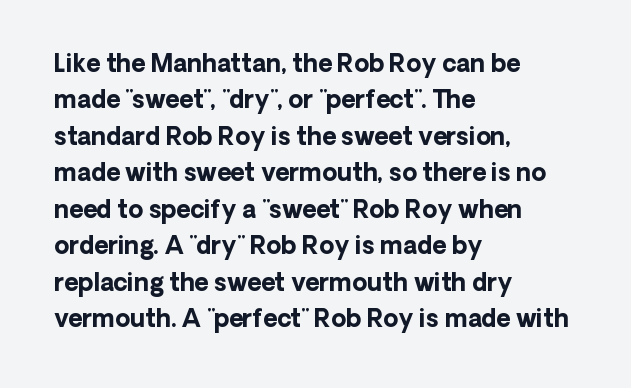
The image shows 24 px bold type, upright; set left-aligned, normal line spacing (1.52x), normal letter spacing, not underlined.
